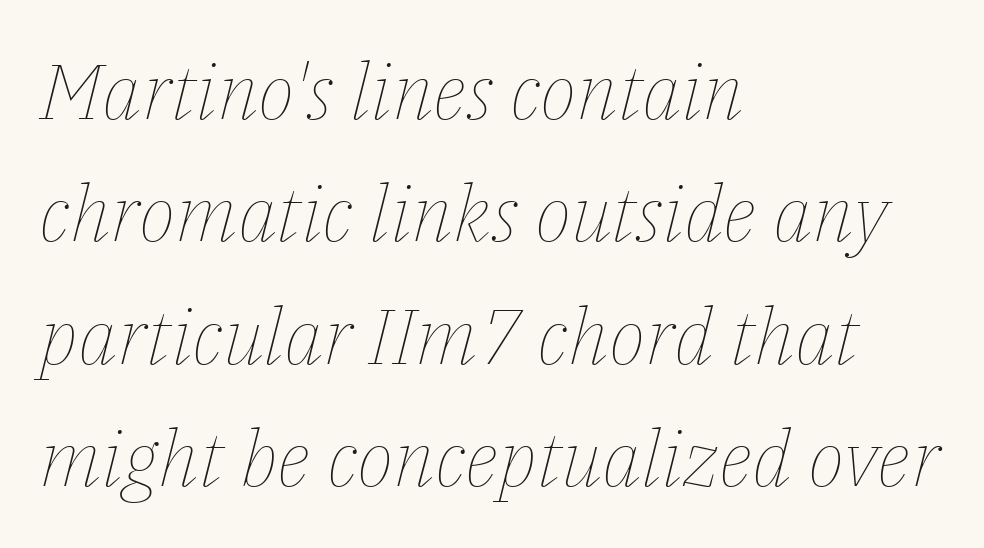
Q: Is the text bold? A: No.
Q: Is the text italic (slanted)? A: Yes, it leans right by about 14 degrees.
Q: Is the text underlined? A: No.
Q: How is the paragraph aligned? A: Left-aligned.
Q: Is the spacing between letters normal or unusually wide? A: Normal.
Q: Is the spacing between lines tight, normal or loose? A: Normal.
Q: Width (condensed, normal, or wide)? A: Normal.
Q: Stroke contrast? A: Low.
Q: x-height? A: Medium.
Q: Monospaced? A: No.
